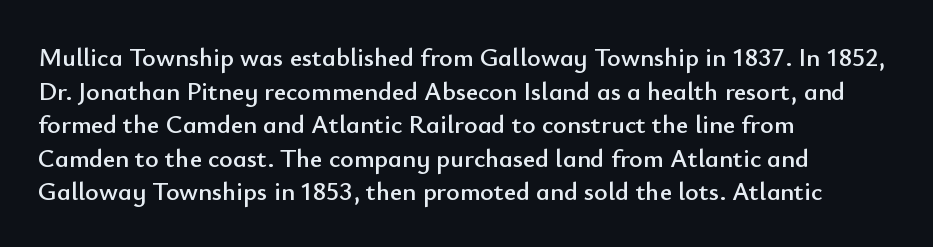
The image shows 26 px text type, upright; set left-aligned, normal line spacing (1.29x), normal letter spacing, not underlined.
